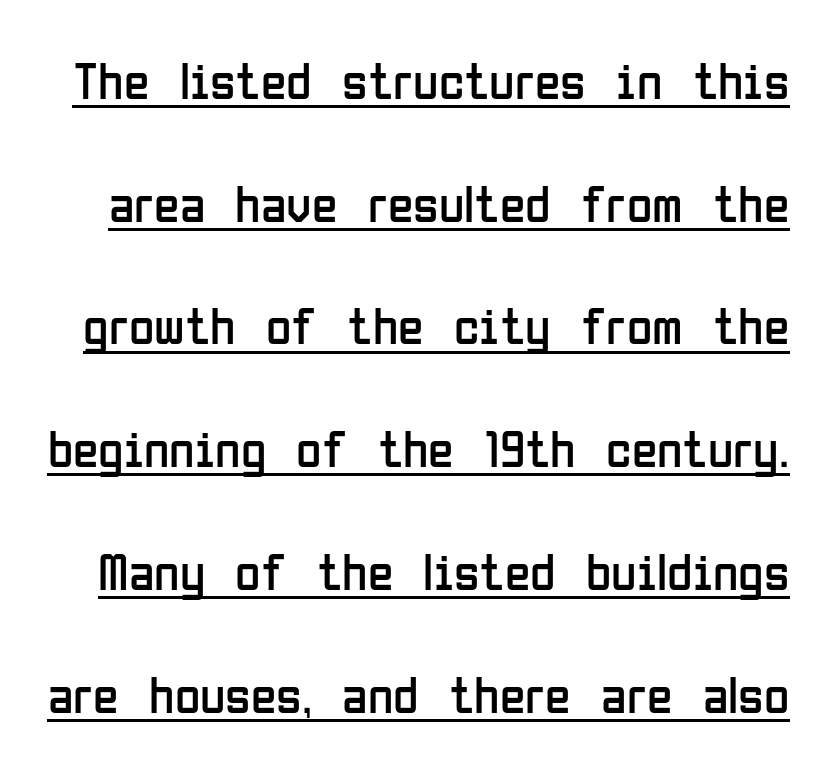
{"serif": "no", "italic": "no", "bold": "no", "weight": "regular", "width": "condensed", "stroke_contrast": "low", "x_height": "medium", "monospaced": "no", "underline": "yes", "line_spacing": "loose", "line_spacing_ratio": 2.36, "letter_spacing": "normal", "letter_spacing_em": 0.0, "glyph_px": 52}
